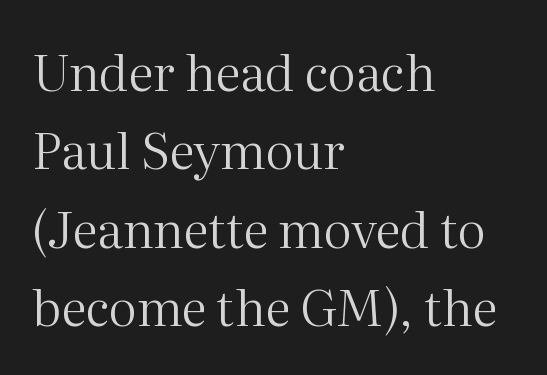
Only glyphs here, with clear space below each row. Typographically, this falls in the serif category. Every character sits straight up, as roman type does. Short and long lines alike share a common starting point at left. The passage shown is typed in a proportional face where columns would drift. Regular leading.
